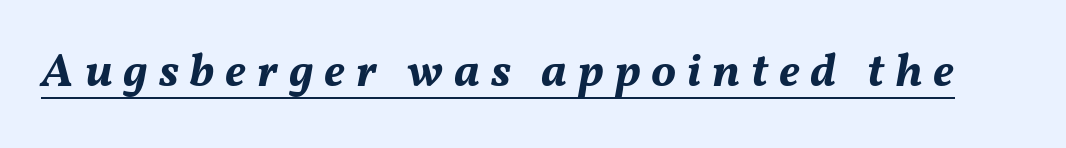
{"italic": "yes", "lean": "right", "slant_degrees": 11, "bold": "yes", "weight": "bold", "width": "normal", "stroke_contrast": "medium", "x_height": "medium", "monospaced": "no", "underline": "yes", "letter_spacing": "wide", "letter_spacing_em": 0.23, "glyph_px": 47}
